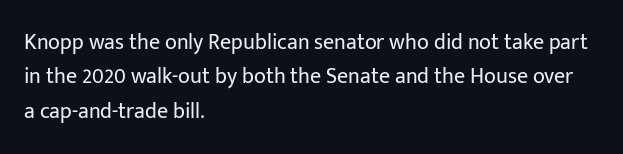
Q: Is the text bold? A: No.
Q: Is the text italic (slanted)? A: No, it is upright.
Q: Is the text underlined? A: No.
Q: How is the paragraph aligned? A: Left-aligned.
Q: Is the spacing between letters normal or unusually wide? A: Normal.
Q: Is the spacing between lines tight, normal or loose? A: Normal.
